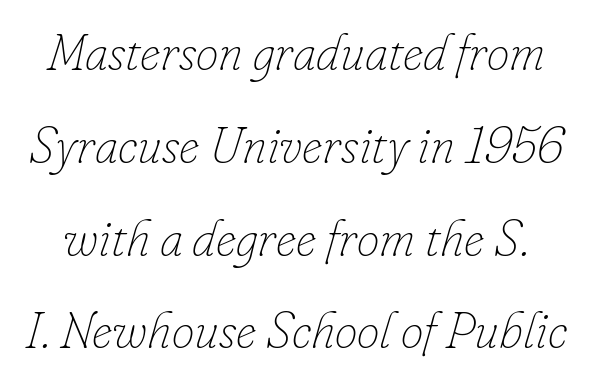
Q: Is the text bold? A: No.
Q: Is the text italic (slanted)? A: Yes, it leans right by about 16 degrees.
Q: Is the text underlined? A: No.
Q: Is the spacing between letters normal or unusually wide? A: Normal.
Q: Width (condensed, normal, or wide)? A: Normal.
Q: Stroke contrast? A: Low.
Q: x-height? A: Small.
Q: Monospaced? A: No.
